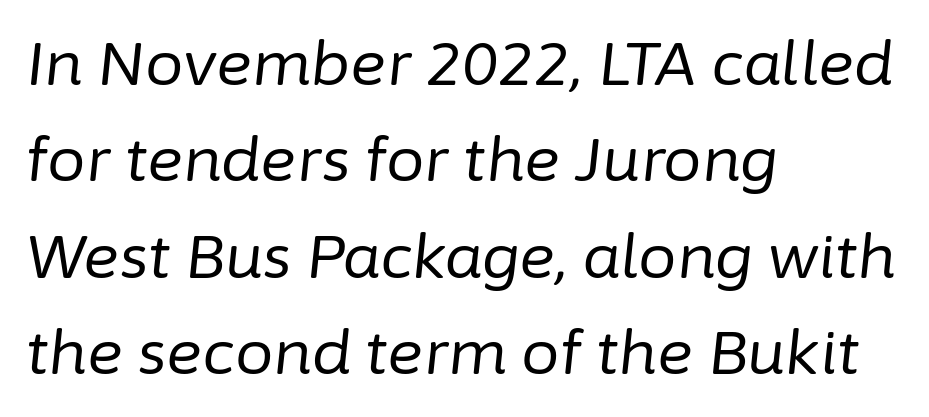
{"italic": "yes", "lean": "right", "slant_degrees": 6, "bold": "no", "weight": "regular", "width": "normal", "stroke_contrast": "low", "x_height": "medium", "monospaced": "no", "underline": "no", "align": "left", "line_spacing": "normal", "line_spacing_ratio": 1.58, "letter_spacing": "normal", "letter_spacing_em": 0.0, "glyph_px": 61}
